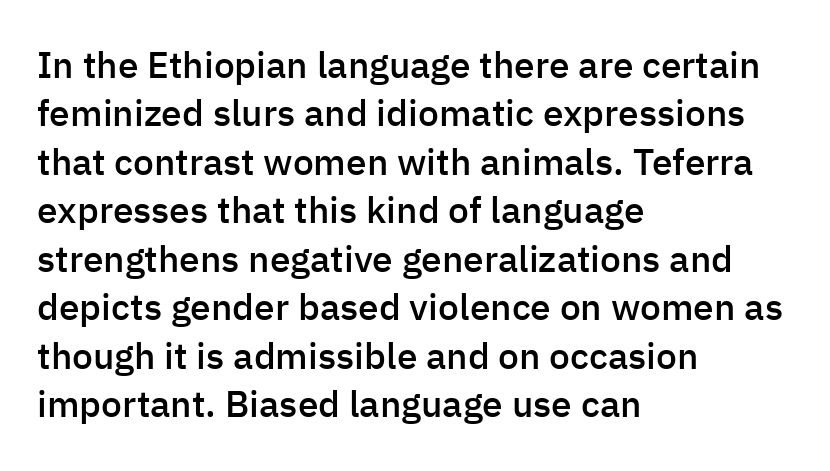
{"serif": "no", "italic": "no", "bold": "semi", "weight": "semibold", "width": "normal", "stroke_contrast": "low", "x_height": "medium", "monospaced": "no", "underline": "no", "align": "left", "line_spacing": "normal", "line_spacing_ratio": 1.31, "letter_spacing": "normal", "letter_spacing_em": 0.0, "glyph_px": 37}
